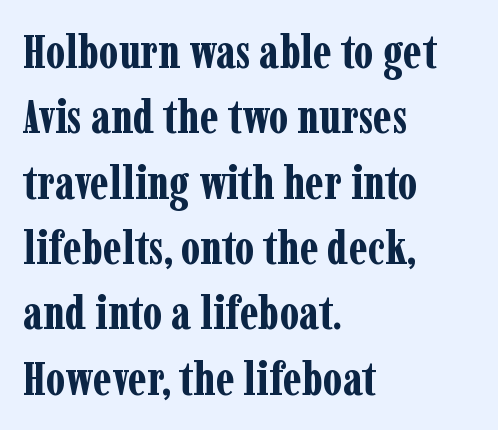
{"serif": "yes", "italic": "no", "bold": "yes", "weight": "bold", "width": "condensed", "stroke_contrast": "low", "x_height": "medium", "monospaced": "no", "underline": "no", "align": "left", "line_spacing": "normal", "line_spacing_ratio": 1.39, "letter_spacing": "normal", "letter_spacing_em": 0.0, "glyph_px": 47}
